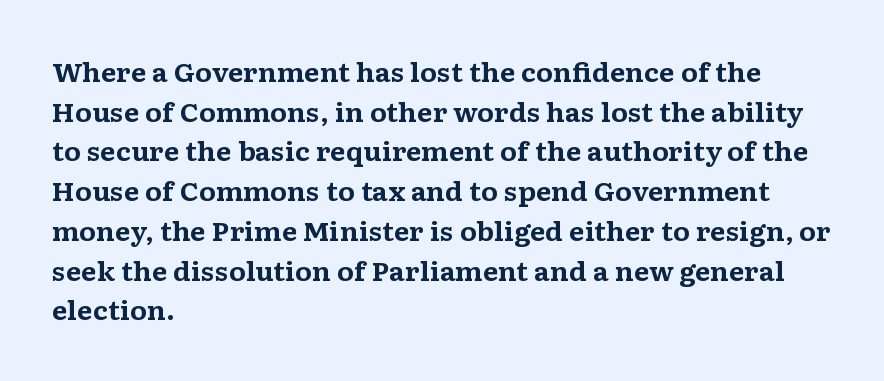
The image shows 25 px bold type, upright; set left-aligned, normal line spacing (1.59x), normal letter spacing, not underlined.
